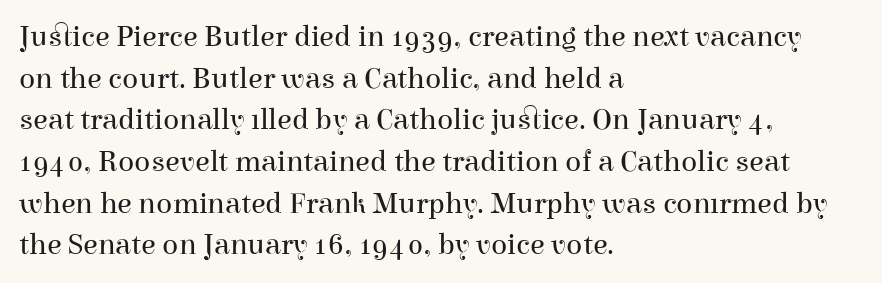
The image shows 30 px regular-weight serif type, upright; set left-aligned, normal line spacing (1.39x), normal letter spacing, not underlined; high stroke contrast and a medium x-height.
